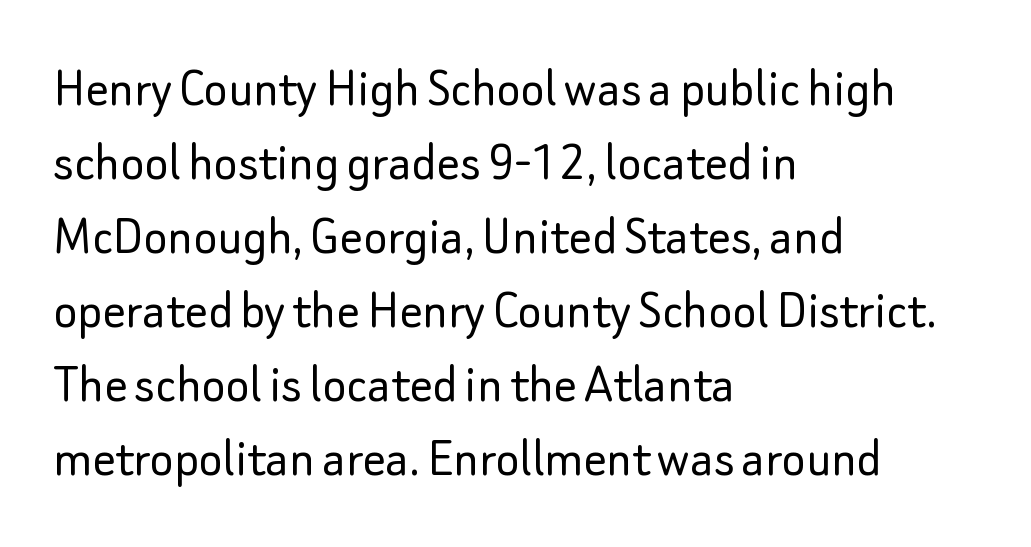
The image shows 57 px light sans-serif type, upright; set left-aligned, normal line spacing (1.3x), normal letter spacing, not underlined; low stroke contrast and a small x-height.
